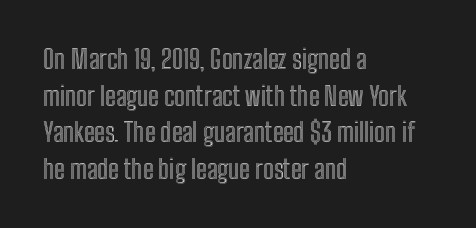
{"italic": "no", "underline": "no", "align": "left", "line_spacing": "normal", "line_spacing_ratio": 1.41, "letter_spacing": "normal", "letter_spacing_em": 0.0, "glyph_px": 26}
